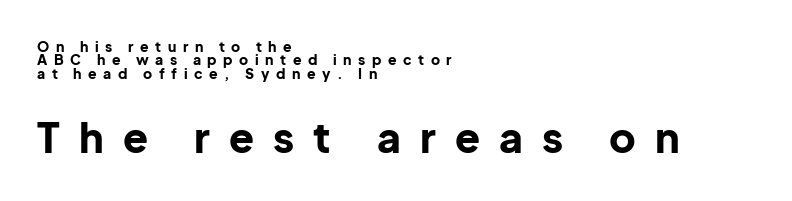
{"serif": "no", "italic": "no", "bold": "yes", "weight": "bold", "width": "normal", "stroke_contrast": "low", "x_height": "medium", "monospaced": "no", "underline": "no", "align": "left", "line_spacing": "tight", "line_spacing_ratio": 0.96, "letter_spacing": "wide", "letter_spacing_em": 0.47, "larger_block": "second", "size_ratio": 2.93, "glyph_px": 41}
